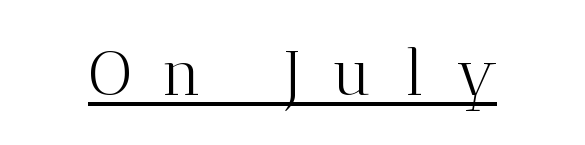
No heavy texture on the line: the type isn't bold. Are there feet on the stems? There are — it's a serif. The tracking reads as deliberately expanded to a designer's eye. The letters advance in unequal steps, a hallmark of proportional type. Tall strokes in this sample are plumb rather than angled.
